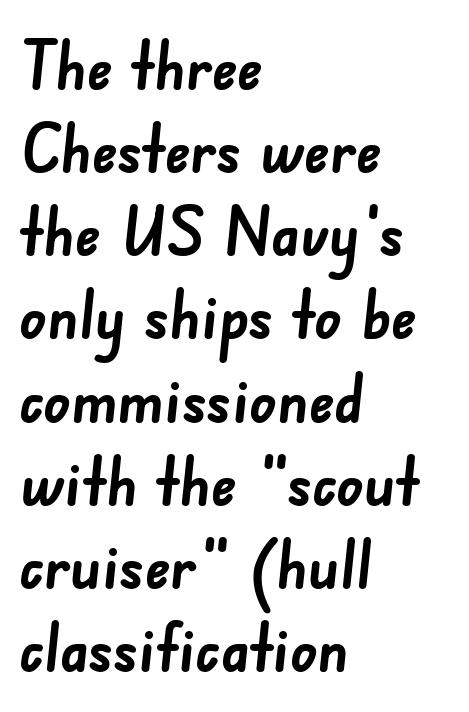
Q: Is the text bold? A: Yes.
Q: Is the typeface a serif or a sans-serif typeface? A: Sans-serif.
Q: Is the text underlined? A: No.
Q: How is the paragraph aligned? A: Left-aligned.
Q: Is the spacing between letters normal or unusually wide? A: Normal.
Q: Is the spacing between lines tight, normal or loose? A: Normal.
Q: Width (condensed, normal, or wide)? A: Normal.
Q: Stroke contrast? A: Low.
Q: x-height? A: Small.
Q: Monospaced? A: No.
